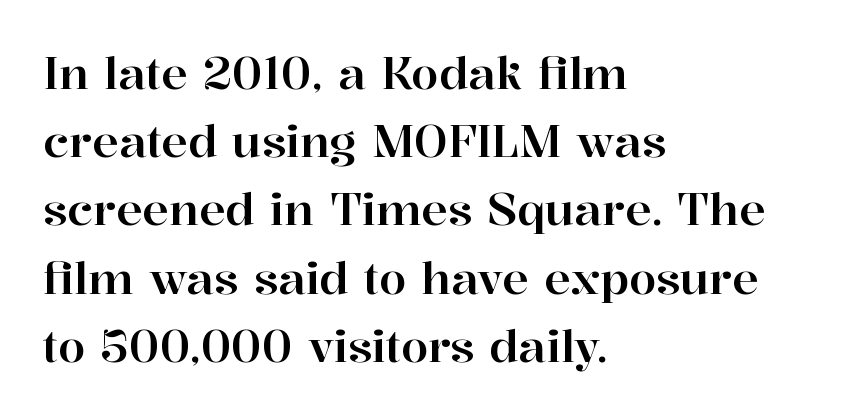
{"serif": "yes", "italic": "no", "width": "normal", "stroke_contrast": "high", "x_height": "medium", "monospaced": "no", "underline": "no", "align": "left", "line_spacing": "normal", "line_spacing_ratio": 1.55, "letter_spacing": "normal", "letter_spacing_em": 0.0, "glyph_px": 44}
